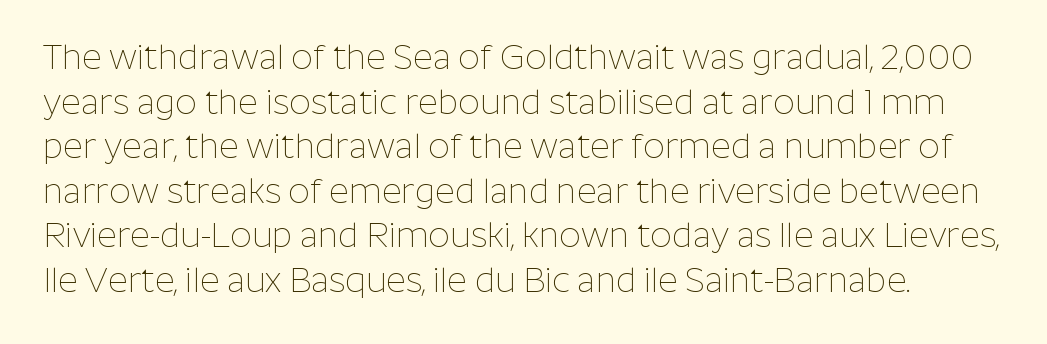
Students, observe: this is what conventionally led text looks like. The rendering keeps characters at their native spacing. Unlike italic type, these characters show no tilt at all. Note the varied advance widths — an 'i' is clearly narrower than an 'm'. Each row of text sits above clean, open space.
